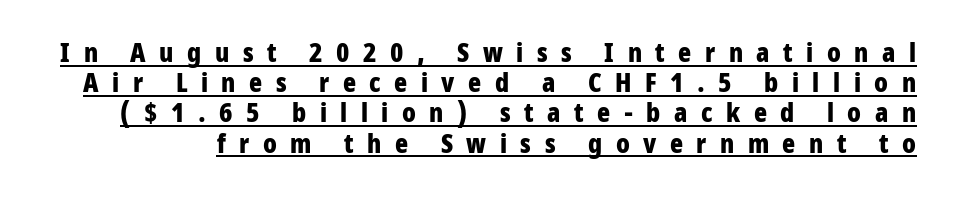
The image shows 27 px bold type, upright; set tight line spacing (1.12x), unusually wide letter spacing (+0.5 em), underlined.
